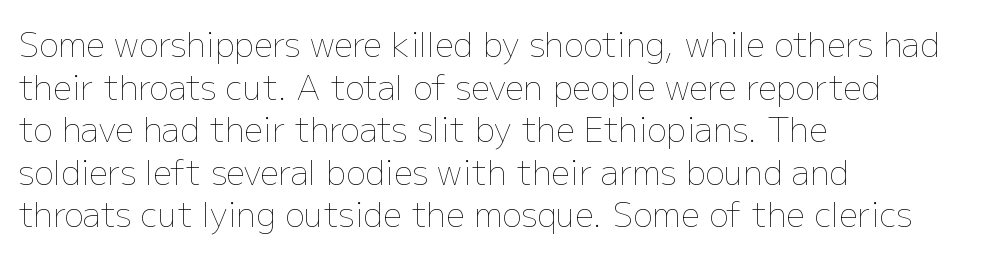
Q: Is the text bold? A: No.
Q: Is the text italic (slanted)? A: No, it is upright.
Q: Is the text underlined? A: No.
Q: How is the paragraph aligned? A: Left-aligned.
Q: Is the spacing between letters normal or unusually wide? A: Normal.
Q: Is the spacing between lines tight, normal or loose? A: Normal.
Q: Width (condensed, normal, or wide)? A: Normal.
Q: Stroke contrast? A: Low.
Q: x-height? A: Medium.
Q: Monospaced? A: No.
